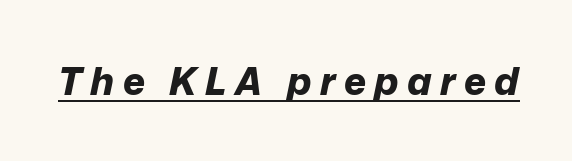
Q: Is the text bold? A: Yes.
Q: Is the text italic (slanted)? A: Yes, it leans right by about 12 degrees.
Q: Is the text underlined? A: Yes.
Q: Is the spacing between letters normal or unusually wide? A: Unusually wide.
Q: Width (condensed, normal, or wide)? A: Normal.
Q: Stroke contrast? A: Low.
Q: x-height? A: Medium.
Q: Monospaced? A: No.
